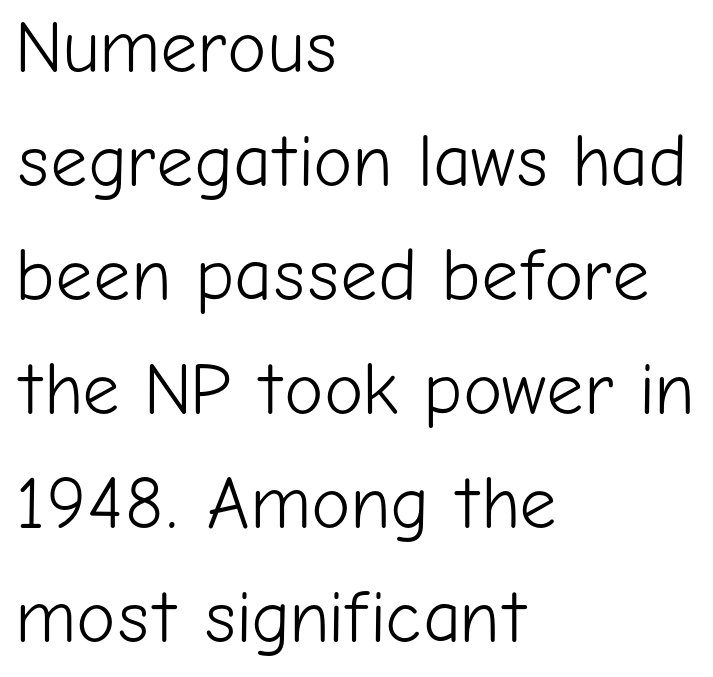
{"serif": "no", "italic": "no", "bold": "no", "weight": "light", "width": "normal", "stroke_contrast": "low", "x_height": "medium", "monospaced": "no", "underline": "no", "align": "left", "line_spacing": "normal", "line_spacing_ratio": 1.54, "letter_spacing": "normal", "letter_spacing_em": 0.0, "glyph_px": 74}
